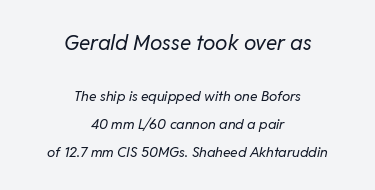
{"italic": "yes", "lean": "right", "slant_degrees": 11, "bold": "no", "underline": "no", "align": "center", "line_spacing": "loose", "line_spacing_ratio": 1.98, "letter_spacing": "normal", "letter_spacing_em": 0.0, "larger_block": "first", "size_ratio": 1.5, "glyph_px": 21}
